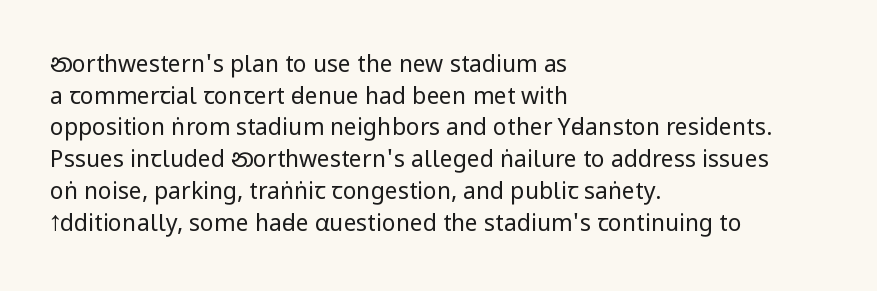
{"italic": "no", "bold": "no", "underline": "no", "align": "left", "line_spacing": "normal", "line_spacing_ratio": 1.38, "letter_spacing": "normal", "letter_spacing_em": 0.0, "glyph_px": 23}
